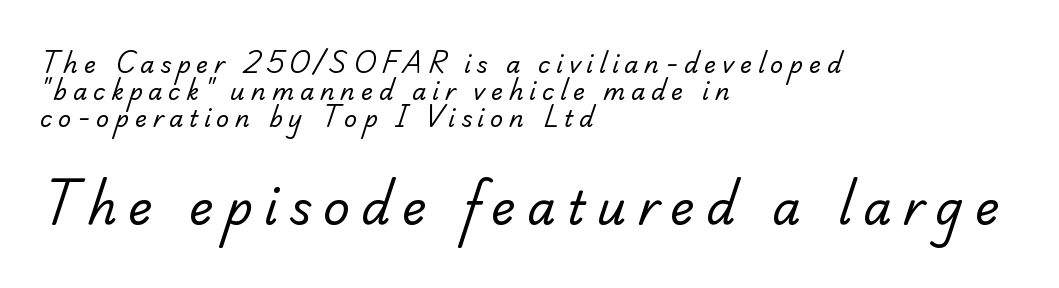
Q: Is the text bold? A: No.
Q: Is the typeface a serif or a sans-serif typeface? A: Serif.
Q: Is the text underlined? A: No.
Q: How is the paragraph aligned? A: Left-aligned.
Q: Is the spacing between letters normal or unusually wide? A: Unusually wide.
Q: Which block of text is set in a larger size, the first (top) or the second (bottom)? A: The second (bottom) one.
Q: Width (condensed, normal, or wide)? A: Normal.
Q: Stroke contrast? A: Low.
Q: x-height? A: Small.
Q: Monospaced? A: No.
